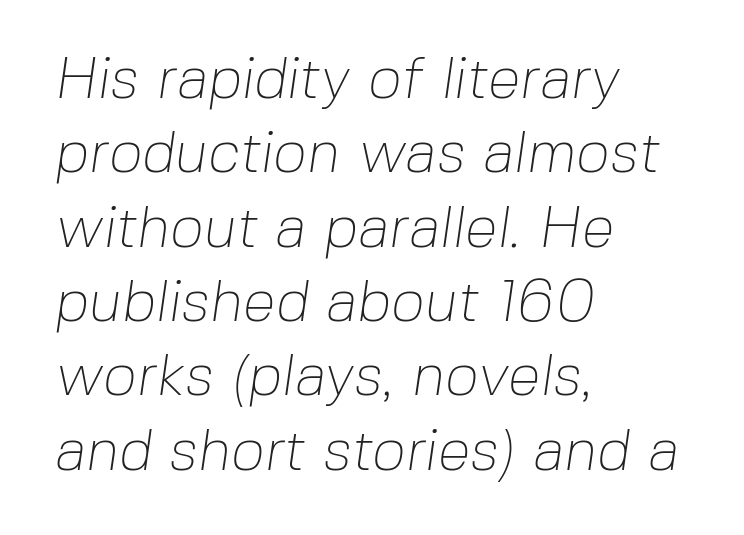
The image shows 59 px thin sans-serif type; set left-aligned, normal line spacing (1.26x), normal letter spacing, not underlined; low stroke contrast and a medium x-height.
